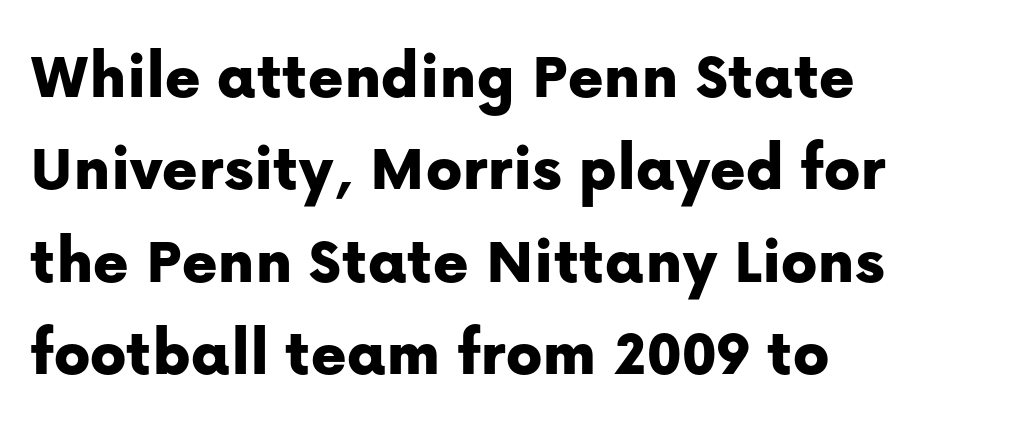
{"serif": "no", "italic": "no", "width": "normal", "stroke_contrast": "low", "x_height": "medium", "monospaced": "no", "underline": "no", "align": "left", "line_spacing": "normal", "line_spacing_ratio": 1.38, "letter_spacing": "normal", "letter_spacing_em": 0.0, "glyph_px": 67}
